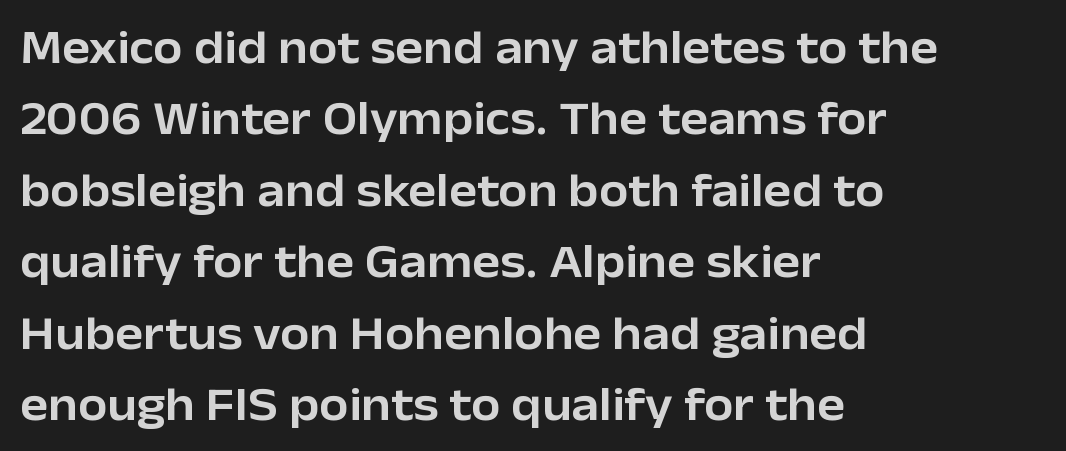
Q: Is the text italic (slanted)? A: No, it is upright.
Q: Is the typeface a serif or a sans-serif typeface? A: Sans-serif.
Q: Is the text underlined? A: No.
Q: How is the paragraph aligned? A: Left-aligned.
Q: Is the spacing between letters normal or unusually wide? A: Normal.
Q: Is the spacing between lines tight, normal or loose? A: Normal.
Q: Width (condensed, normal, or wide)? A: Normal.
Q: Stroke contrast? A: Low.
Q: x-height? A: Medium.
Q: Monospaced? A: No.
